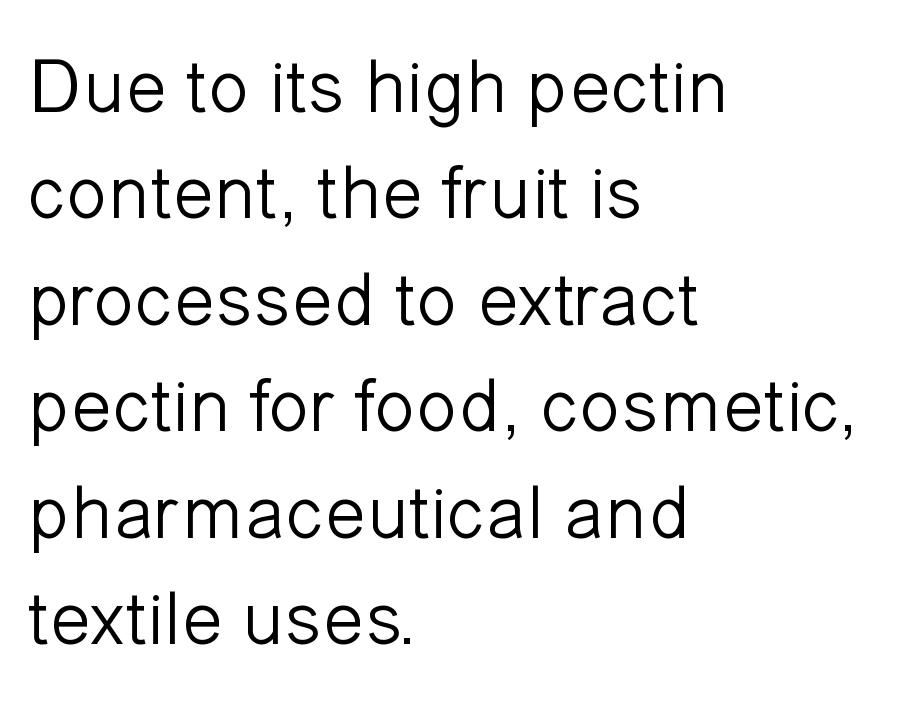
{"serif": "no", "italic": "no", "bold": "no", "weight": "light", "width": "normal", "stroke_contrast": "low", "x_height": "medium", "monospaced": "no", "underline": "no", "align": "left", "line_spacing": "normal", "line_spacing_ratio": 1.4, "letter_spacing": "normal", "letter_spacing_em": 0.0, "glyph_px": 76}
